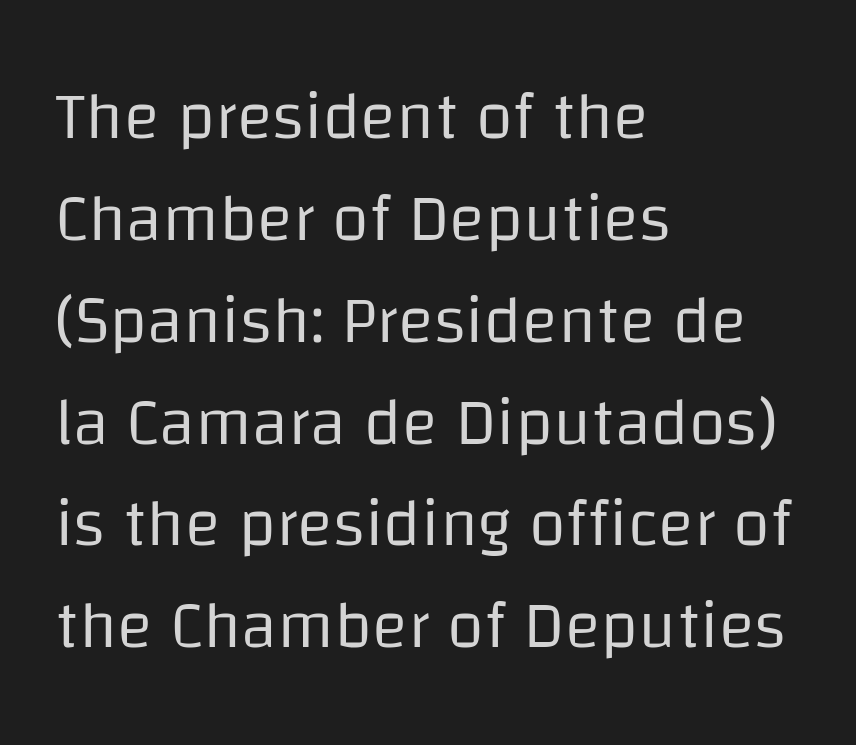
The image shows 67 px regular-weight sans-serif type, upright; set left-aligned, normal line spacing (1.52x), normal letter spacing, not underlined; low stroke contrast and a large x-height.
